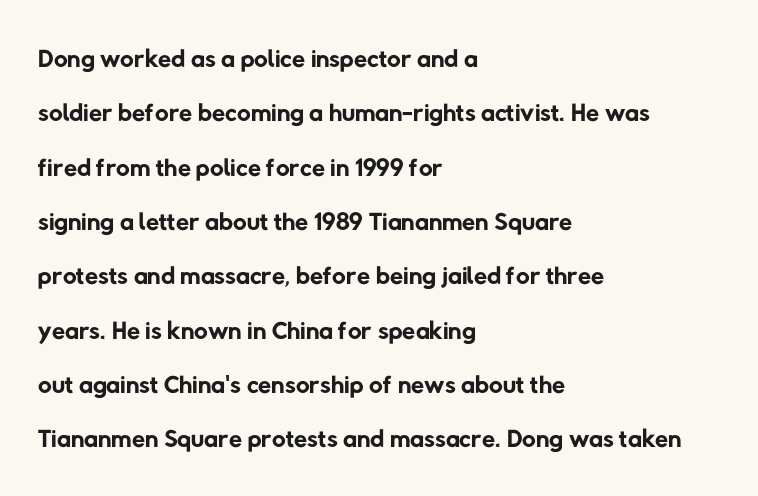
The image shows 38 px regular-weight sans-serif type; set left-aligned, normal line spacing (1.43x), normal letter spacing, not underlined; low stroke contrast and a medium x-height.
